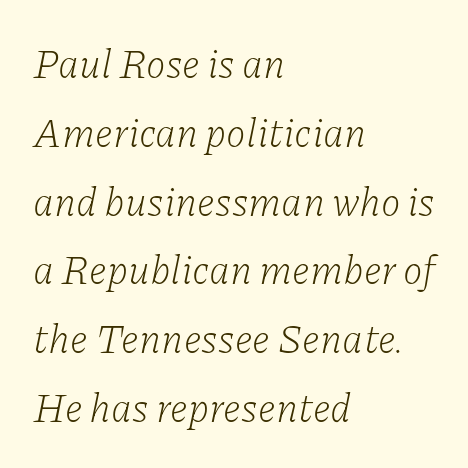
{"serif": "yes", "italic": "yes", "lean": "right", "slant_degrees": 11, "bold": "no", "weight": "light", "width": "normal", "stroke_contrast": "low", "x_height": "medium", "monospaced": "no", "underline": "no", "align": "left", "line_spacing_ratio": 1.72, "letter_spacing": "normal", "letter_spacing_em": 0.0, "glyph_px": 40}
